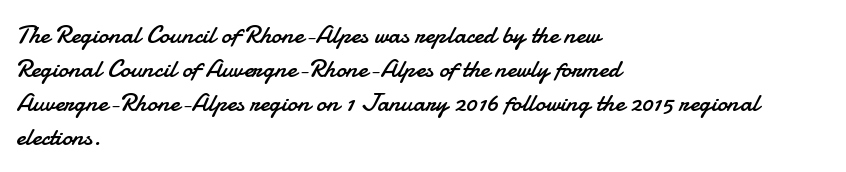
Descenders are the only things crossing below the line. All the whitespace from short lines collects on the right. The letters sit at their default tracking, neither squeezed nor spread.
